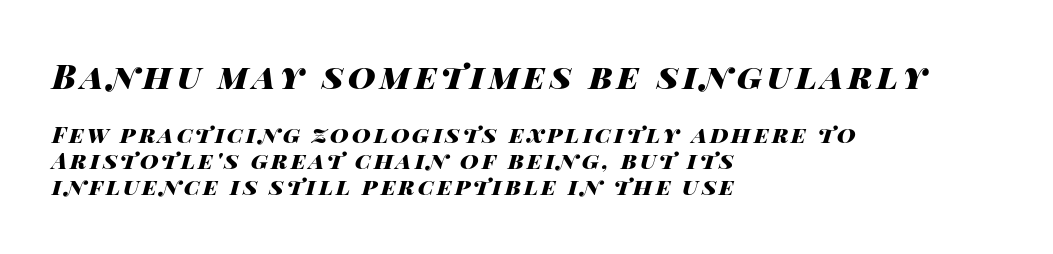
{"italic": "yes", "lean": "right", "slant_degrees": 14, "bold": "yes", "weight": "heavy", "width": "wide", "stroke_contrast": "high", "x_height": "large", "monospaced": "no", "underline": "no", "align": "left", "line_spacing": "tight", "line_spacing_ratio": 1.14, "larger_block": "first", "size_ratio": 1.48, "glyph_px": 34}
